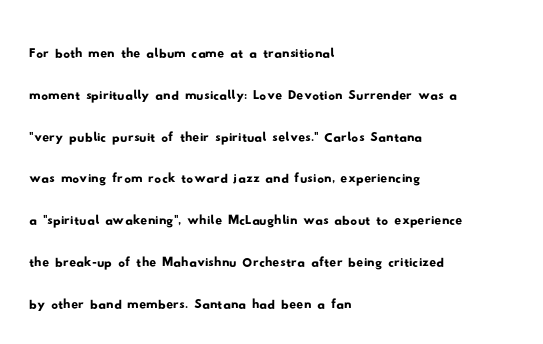
{"serif": "no", "width": "wide", "stroke_contrast": "low", "x_height": "small", "monospaced": "no", "underline": "no", "align": "left", "line_spacing_ratio": 1.23, "letter_spacing": "normal", "letter_spacing_em": 0.0, "glyph_px": 34}
